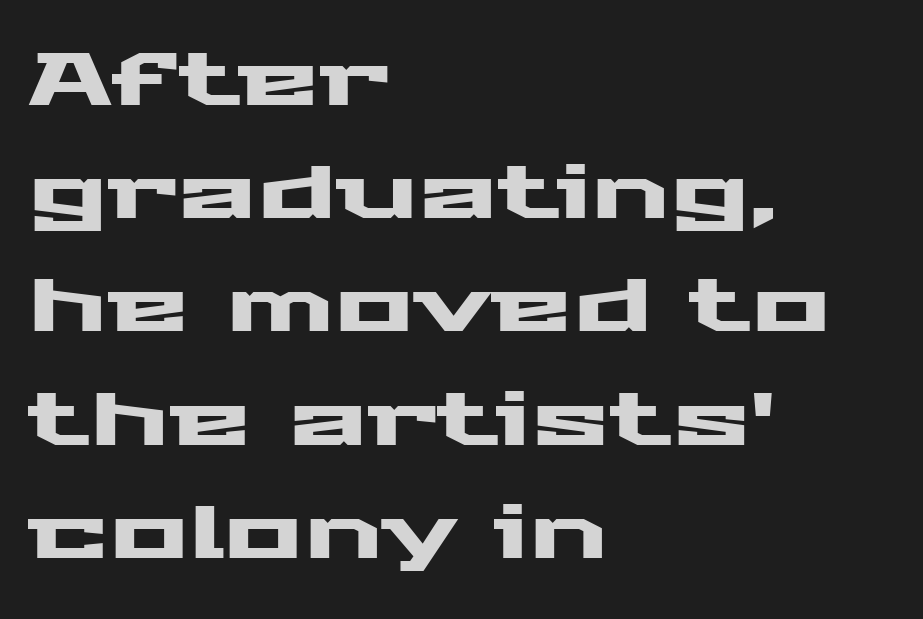
The text block is weighted toward the left margin, trailing off unevenly rightward. Note the varied advance widths — an 'i' is clearly narrower than an 'm'. Look at the bottom of the vertical strokes: they stop flat, with no serifs. A typesetter would call this zero additional tracking.
